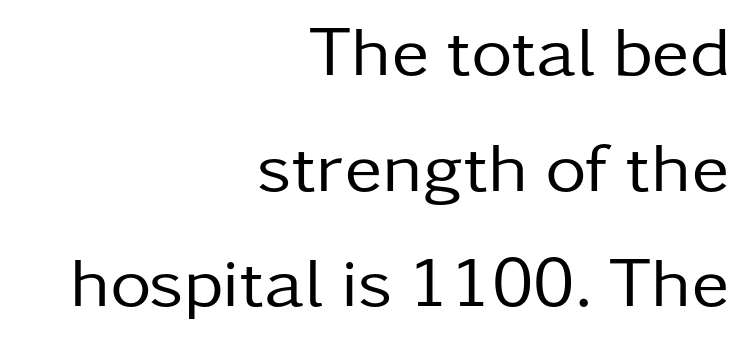
The image shows 71 px regular-weight sans-serif type, upright; set right-aligned, normal line spacing (1.63x), normal letter spacing, not underlined; low stroke contrast and a medium x-height.
